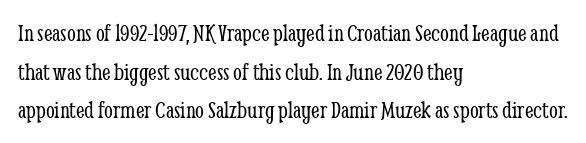
The image shows 25 px text type, upright; set left-aligned, normal line spacing (1.55x), normal letter spacing, not underlined.
